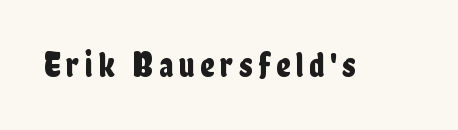
{"serif": "no", "italic": "no", "width": "condensed", "stroke_contrast": "low", "x_height": "medium", "monospaced": "no", "underline": "no", "glyph_px": 35}
